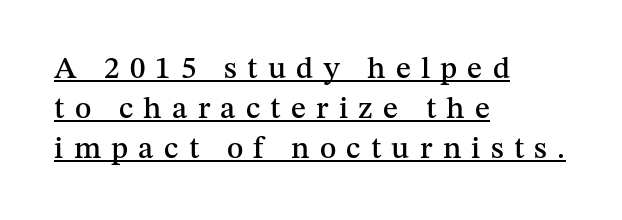
{"serif": "yes", "italic": "no", "width": "normal", "stroke_contrast": "medium", "x_height": "medium", "monospaced": "no", "underline": "yes", "align": "left", "line_spacing": "normal", "line_spacing_ratio": 1.29, "letter_spacing": "wide", "letter_spacing_em": 0.33, "glyph_px": 31}
